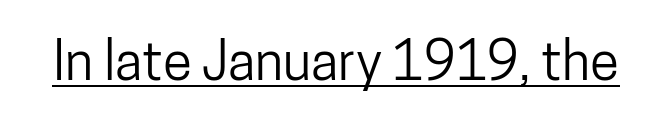
The sample's only ornament is a line tracing under the words. Typographically, this falls in the sans-serif category. Character widths vary here, with narrow letters taking less room than wide ones. What stands out about the letter spacing? Nothing — it is the standard amount. The lettering stays uniformly vertical, giving the passage a roman look.
